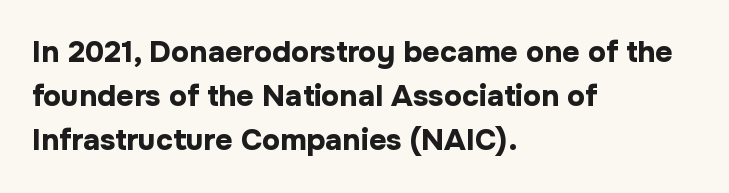
Q: Is the text bold? A: Yes.
Q: Is the text italic (slanted)? A: No, it is upright.
Q: Is the typeface a serif or a sans-serif typeface? A: Sans-serif.
Q: Is the text underlined? A: No.
Q: How is the paragraph aligned? A: Left-aligned.
Q: Is the spacing between letters normal or unusually wide? A: Normal.
Q: Is the spacing between lines tight, normal or loose? A: Normal.
Q: Width (condensed, normal, or wide)? A: Normal.
Q: Stroke contrast? A: Low.
Q: x-height? A: Medium.
Q: Monospaced? A: No.
